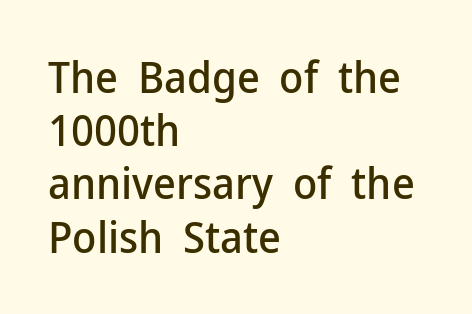
The image shows 44 px sans-serif type, upright; set left-aligned, line spacing 1.21x, normal letter spacing, not underlined; low stroke contrast and a medium x-height.
